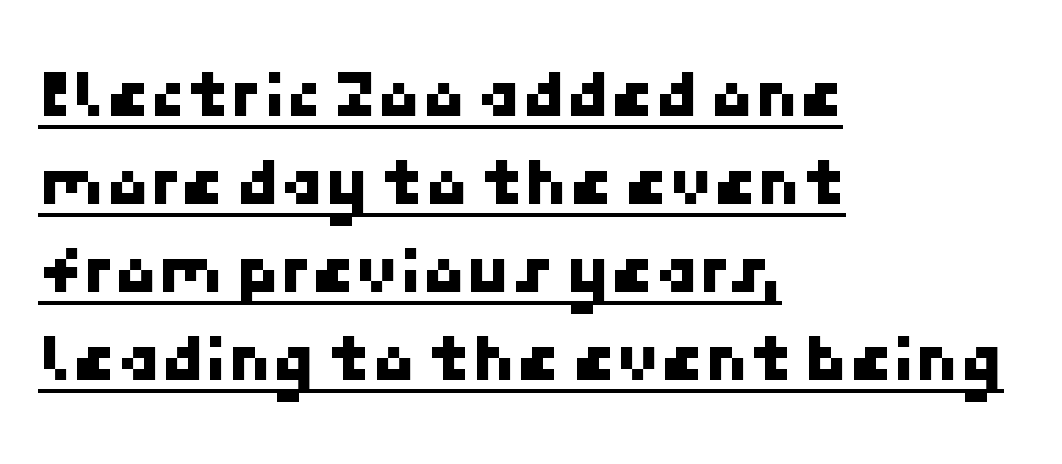
The image shows 71 px sans-serif type; set left-aligned, line spacing 1.24x, normal letter spacing, underlined; low stroke contrast and a medium x-height.
